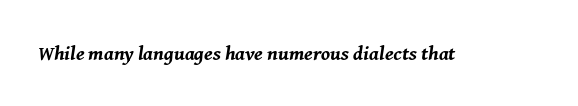
{"italic": "yes", "lean": "right", "slant_degrees": 8, "bold": "yes", "underline": "no", "letter_spacing": "normal", "letter_spacing_em": 0.0, "glyph_px": 20}
